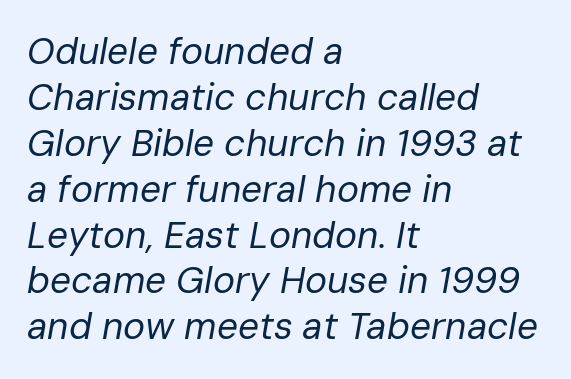
The image shows 37 px regular-weight type, italic (leaning right); set left-aligned, line spacing 1.24x, normal letter spacing, not underlined; low stroke contrast and a medium x-height.
